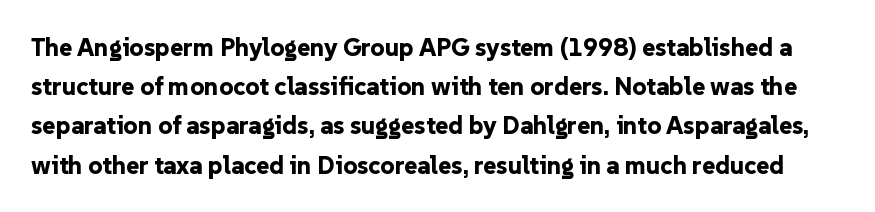
Q: Is the text bold? A: Yes.
Q: Is the text italic (slanted)? A: No, it is upright.
Q: Is the text underlined? A: No.
Q: Is the spacing between letters normal or unusually wide? A: Normal.
Q: Is the spacing between lines tight, normal or loose? A: Normal.
